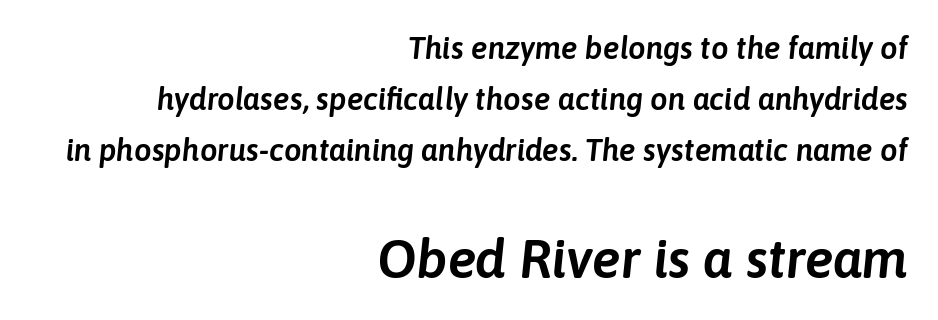
The image shows 54 px text type, italic (leaning right); set right-aligned, normal line spacing (1.65x), normal letter spacing, not underlined; the second (bottom) block is 1.74x larger; low stroke contrast and a medium x-height.
